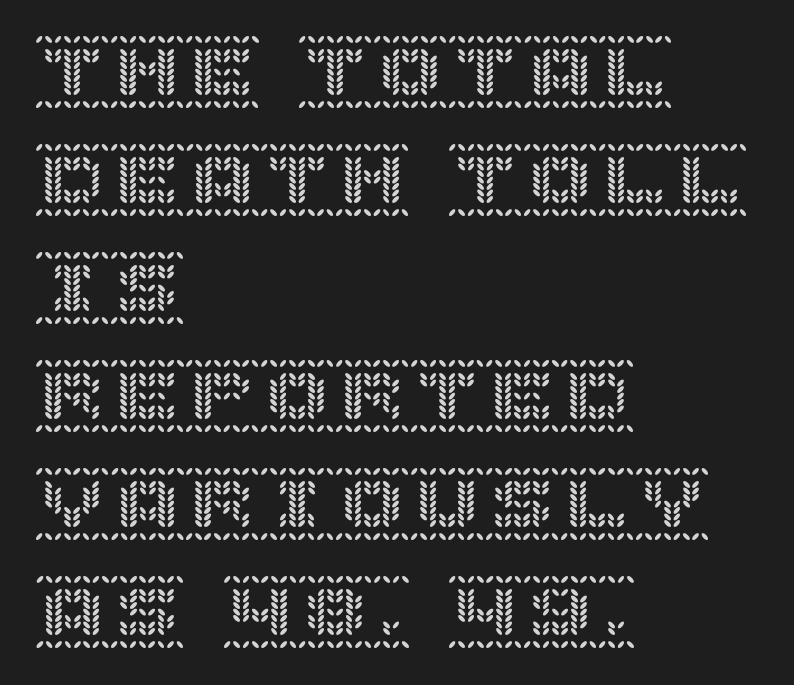
Notice how the stems are strictly vertical — no italics here. Baseline-to-baseline distance is the conventional proportion of letter height. The typesetter chose a ragged-right arrangement here. A clean baseline with only descenders dipping below it.
